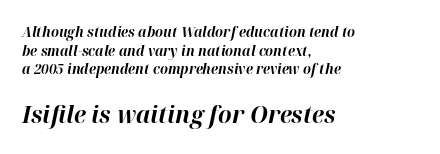
{"italic": "yes", "lean": "right", "slant_degrees": 12, "bold": "yes", "underline": "no", "align": "left", "line_spacing": "normal", "line_spacing_ratio": 1.33, "letter_spacing": "normal", "letter_spacing_em": 0.0, "larger_block": "second", "size_ratio": 1.71, "glyph_px": 24}
